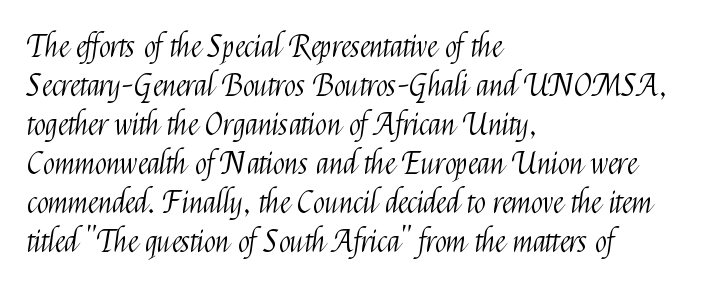
Q: Is the text bold? A: No.
Q: Is the text italic (slanted)? A: Yes.
Q: Is the typeface a serif or a sans-serif typeface? A: Sans-serif.
Q: Is the text underlined? A: No.
Q: How is the paragraph aligned? A: Left-aligned.
Q: Is the spacing between letters normal or unusually wide? A: Normal.
Q: Is the spacing between lines tight, normal or loose? A: Normal.
Q: Width (condensed, normal, or wide)? A: Condensed.
Q: Stroke contrast? A: Medium.
Q: x-height? A: Medium.
Q: Monospaced? A: No.
